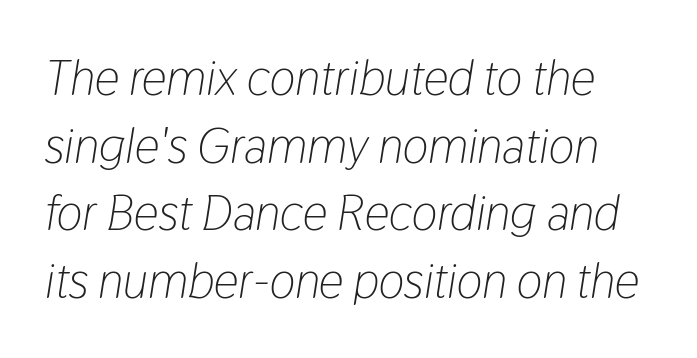
Q: Is the text bold? A: No.
Q: Is the text italic (slanted)? A: Yes, it leans right by about 9 degrees.
Q: Is the text underlined? A: No.
Q: Is the spacing between letters normal or unusually wide? A: Normal.
Q: Is the spacing between lines tight, normal or loose? A: Normal.
Q: Width (condensed, normal, or wide)? A: Condensed.
Q: Stroke contrast? A: Low.
Q: x-height? A: Medium.
Q: Monospaced? A: No.
